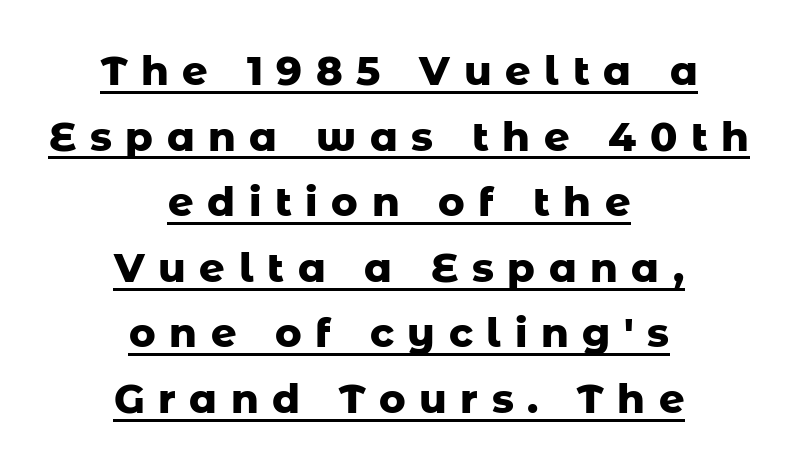
Tall strokes in this sample are plumb rather than angled. This is sans-serif lettering, the kind often seen on screens and signage. Is there much room between lines? A standard amount, neither cramped nor airy. In designer terms, the underline attribute is active on this setting. Visually the block forms a symmetrical silhouette, jagged on both flanks.
